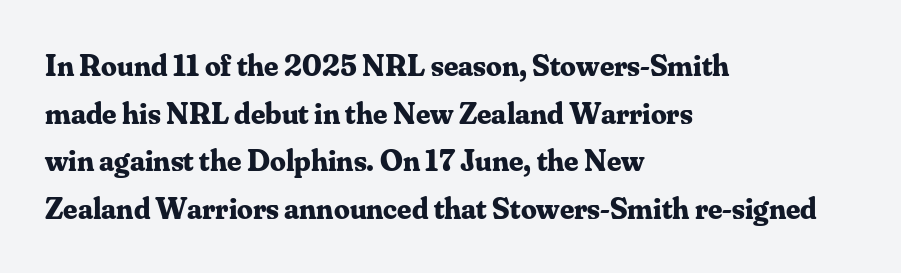
{"serif": "yes", "italic": "no", "bold": "yes", "weight": "bold", "width": "normal", "stroke_contrast": "medium", "x_height": "small", "monospaced": "no", "underline": "no", "align": "left", "line_spacing": "normal", "line_spacing_ratio": 1.54, "letter_spacing": "normal", "letter_spacing_em": 0.0, "glyph_px": 31}
